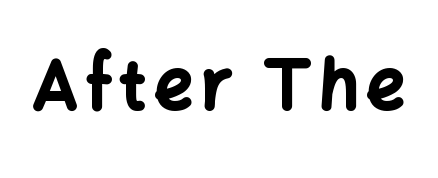
Q: Is the text bold? A: Yes.
Q: Is the text italic (slanted)? A: No, it is upright.
Q: Is the typeface a serif or a sans-serif typeface? A: Sans-serif.
Q: Is the text underlined? A: No.
Q: Width (condensed, normal, or wide)? A: Normal.
Q: Stroke contrast? A: Low.
Q: x-height? A: Medium.
Q: Monospaced? A: No.
